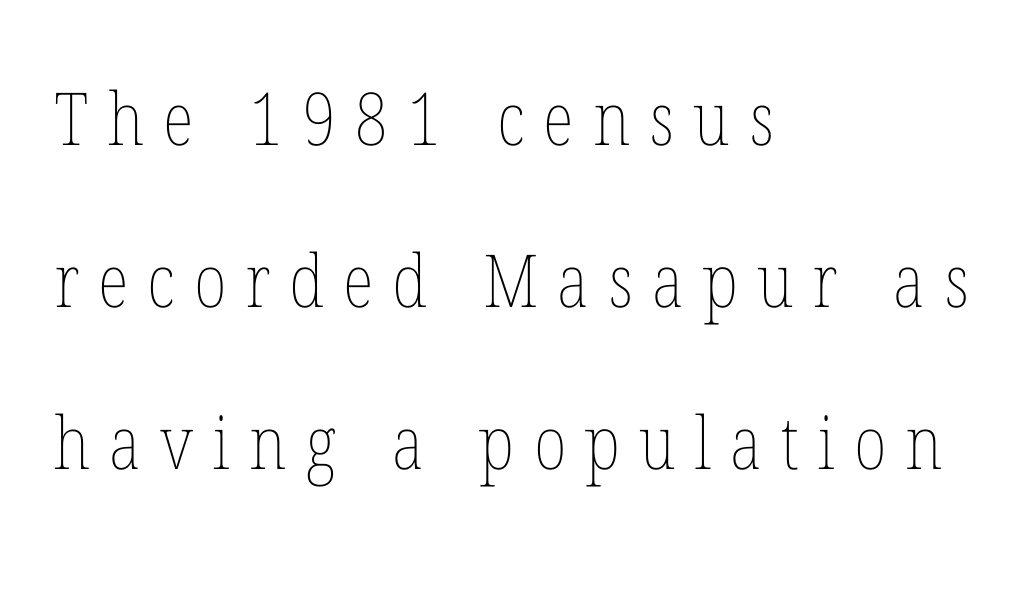
Q: Is the text bold? A: No.
Q: Is the text italic (slanted)? A: No, it is upright.
Q: Is the text underlined? A: No.
Q: How is the paragraph aligned? A: Left-aligned.
Q: Is the spacing between letters normal or unusually wide? A: Unusually wide.
Q: Is the spacing between lines tight, normal or loose? A: Loose.
Q: Width (condensed, normal, or wide)? A: Condensed.
Q: Stroke contrast? A: Low.
Q: x-height? A: Medium.
Q: Monospaced? A: No.
